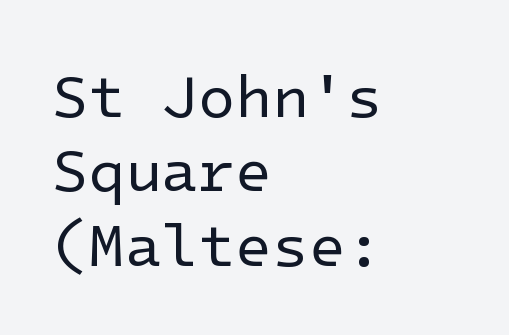
The image shows 60 px regular-weight sans-serif type, upright; set left-aligned, line spacing 1.24x, normal letter spacing, not underlined; low stroke contrast and a medium x-height.
